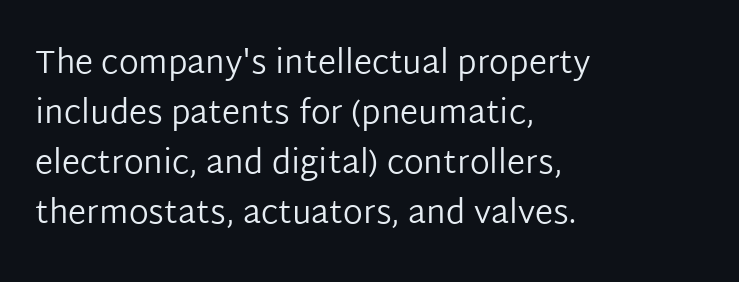
{"serif": "no", "italic": "no", "bold": "no", "weight": "regular", "width": "normal", "stroke_contrast": "low", "x_height": "medium", "monospaced": "no", "underline": "no", "align": "left", "line_spacing": "normal", "line_spacing_ratio": 1.52, "letter_spacing": "normal", "letter_spacing_em": 0.0, "glyph_px": 33}
